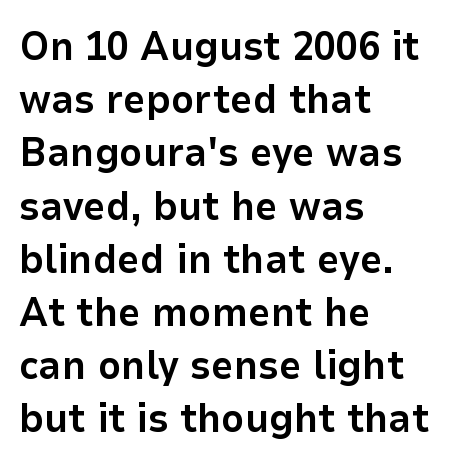
The image shows 40 px bold sans-serif type, upright; set left-aligned, normal line spacing (1.33x), normal letter spacing, not underlined; low stroke contrast and a medium x-height.
